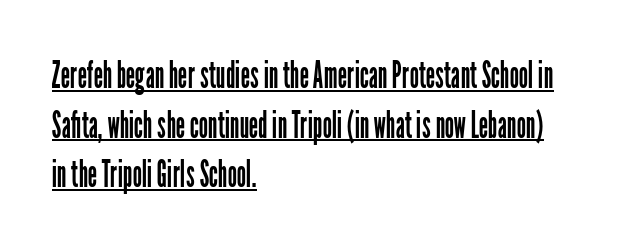
The image shows 37 px regular-weight, condensed sans-serif type, upright; set left-aligned, normal line spacing (1.34x), normal letter spacing, underlined; low stroke contrast and a medium x-height.
